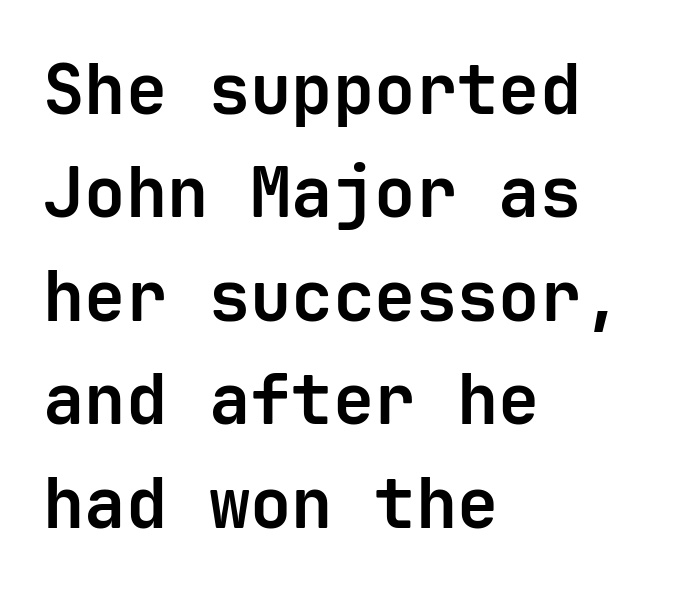
{"serif": "no", "italic": "no", "bold": "yes", "weight": "bold", "width": "normal", "stroke_contrast": "low", "x_height": "medium", "monospaced": "yes", "underline": "no", "align": "left", "line_spacing": "normal", "line_spacing_ratio": 1.5, "letter_spacing": "normal", "letter_spacing_em": 0.0, "glyph_px": 69}
